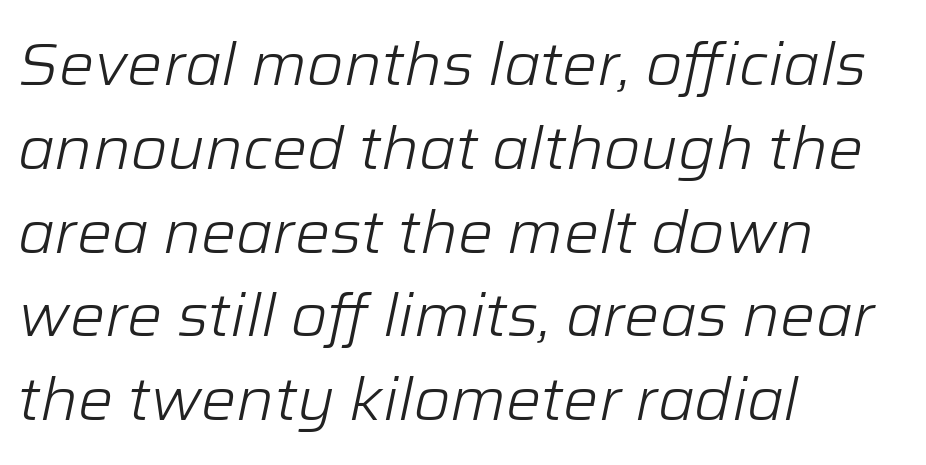
{"italic": "yes", "lean": "right", "slant_degrees": 12, "bold": "no", "weight": "light", "width": "normal", "stroke_contrast": "low", "x_height": "medium", "monospaced": "no", "underline": "no", "align": "left", "line_spacing": "normal", "line_spacing_ratio": 1.42, "letter_spacing": "normal", "letter_spacing_em": 0.0, "glyph_px": 59}
